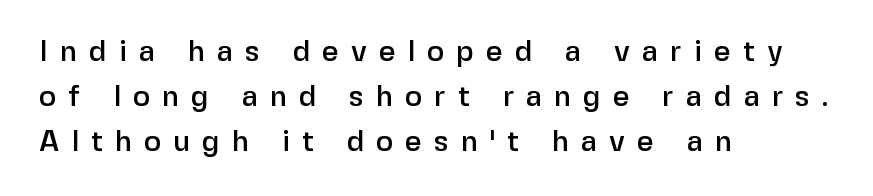
Substantial extra tracking has been applied to these lines. The rendering uses natural spacing where letterforms have individual widths. Quick note: not italic, upright. The paragraph has a hard left edge and a soft right edge.
